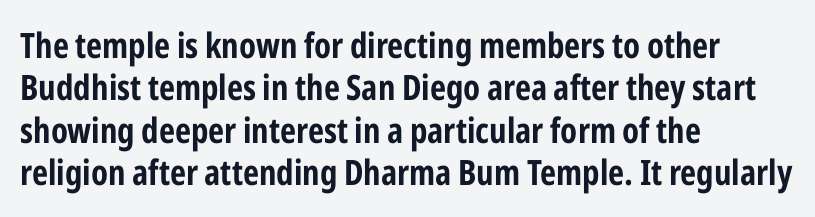
Q: Is the text italic (slanted)? A: No, it is upright.
Q: Is the typeface a serif or a sans-serif typeface? A: Sans-serif.
Q: Is the text underlined? A: No.
Q: How is the paragraph aligned? A: Left-aligned.
Q: Is the spacing between letters normal or unusually wide? A: Normal.
Q: Width (condensed, normal, or wide)? A: Condensed.
Q: Stroke contrast? A: Low.
Q: x-height? A: Medium.
Q: Monospaced? A: No.
